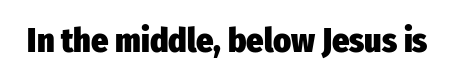
{"serif": "no", "italic": "no", "bold": "yes", "weight": "heavy", "width": "condensed", "stroke_contrast": "low", "x_height": "medium", "monospaced": "no", "underline": "no", "letter_spacing": "normal", "letter_spacing_em": 0.0, "glyph_px": 34}
